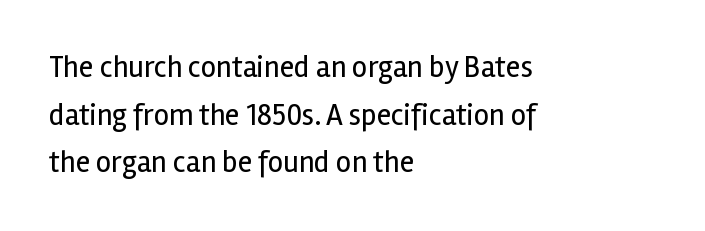
The rendering uses a moderate line-height, typical for paragraphs. Posture: upright roman. This sample is left-justified, so line endings fall wherever the words run out. Clear beneath every line of the passage. These lines are rendered in a variable-pitch font. Each word holds together tightly as a unit, with standard inter-letter gaps.
